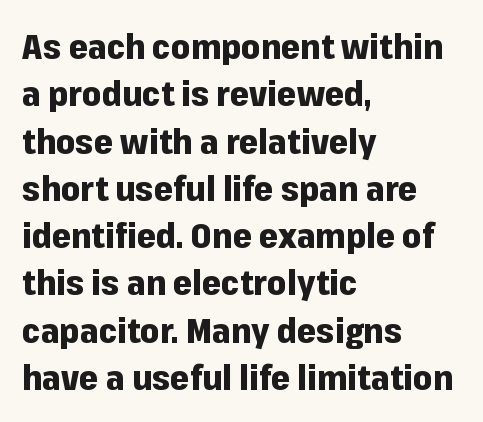
This sample uses an upright cut, with every glyph sitting square on the baseline. What stands out about the letter spacing? Nothing — it is the standard amount. These lines are set flush left with a ragged right edge. Typographically, this falls in the sans-serif category. Interline gaps are of average width in this sample. Quick note: underline off.
